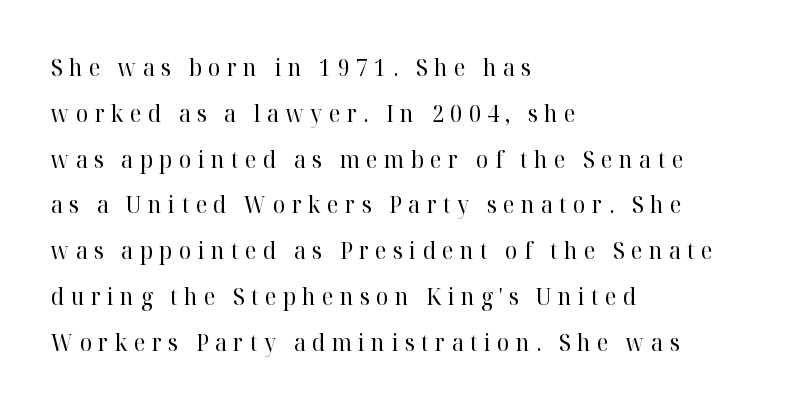
This sample uses expanded letter spacing, leaving extra air between glyphs. Each stroke keeps to a modest, everyday thickness or less. The compositor pushed each line to the left boundary. The lines are spread far apart with generous leading.
